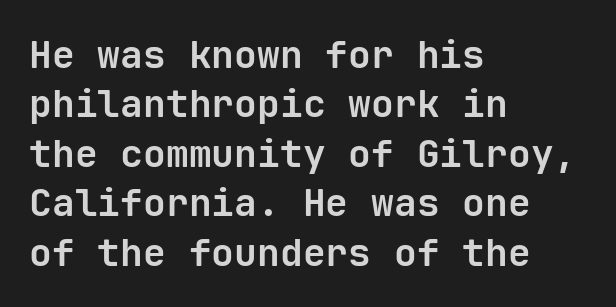
This is the regular roman posture of the typeface. Standard letterfit; no display-style spreading of the glyphs. One glance says typical: line gaps are just what's usual. Leftover space on each line is placed entirely after the last word. The glyphs in this specimen are sans serif.
